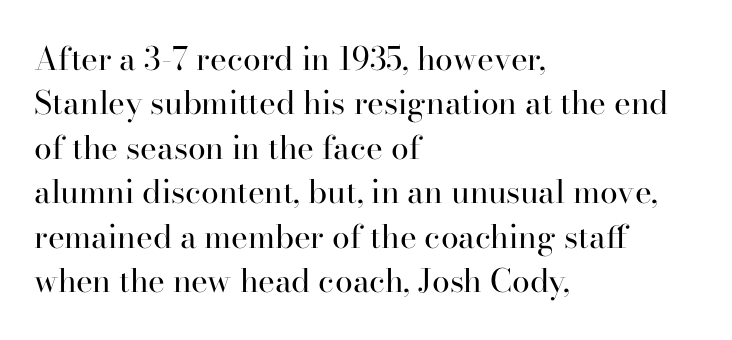
{"serif": "yes", "italic": "no", "bold": "no", "weight": "regular", "width": "normal", "stroke_contrast": "high", "x_height": "small", "monospaced": "no", "underline": "no", "align": "left", "line_spacing": "normal", "line_spacing_ratio": 1.39, "letter_spacing": "normal", "letter_spacing_em": 0.0, "glyph_px": 32}
